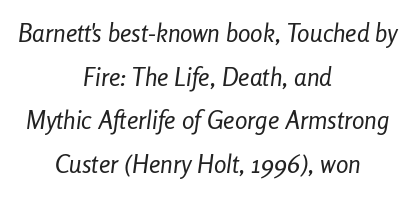
Does the lettering tilt? It does — this is italic. The specimen omits any rule beneath the text block's lines. The line texture is even and compact thanks to regular tracking. A light-to-regular cut is what we see here. The whitespace from short lines is split evenly between both sides.
